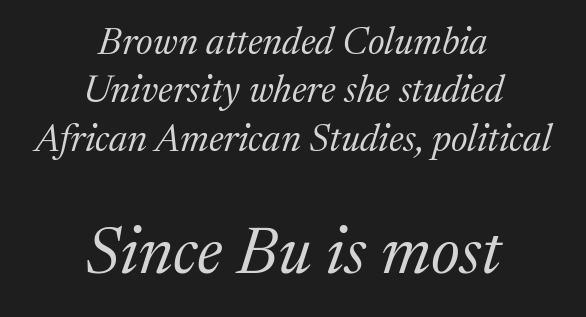
The image shows 66 px regular-weight serif type, italic (leaning right); set centered, normal line spacing (1.27x), normal letter spacing, not underlined; the second (bottom) block is 1.74x larger; medium stroke contrast and a medium x-height.
